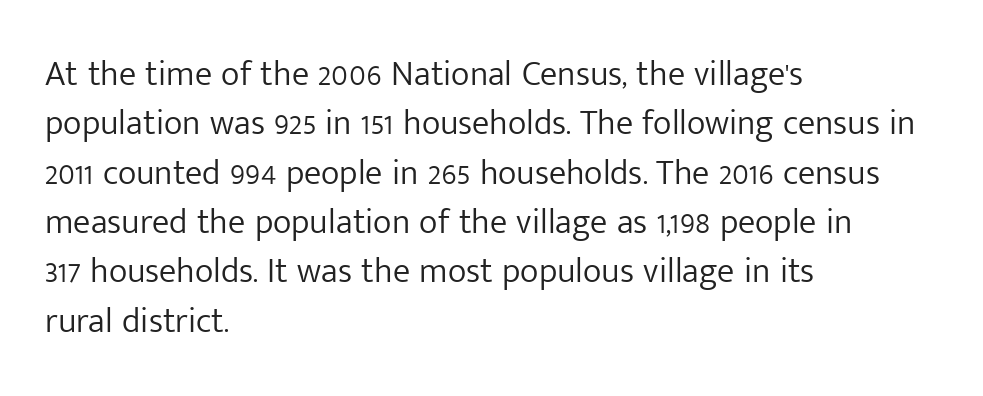
Q: Is the text bold? A: No.
Q: Is the text italic (slanted)? A: No, it is upright.
Q: Is the typeface a serif or a sans-serif typeface? A: Sans-serif.
Q: Is the text underlined? A: No.
Q: How is the paragraph aligned? A: Left-aligned.
Q: Is the spacing between letters normal or unusually wide? A: Normal.
Q: Is the spacing between lines tight, normal or loose? A: Normal.
Q: Width (condensed, normal, or wide)? A: Normal.
Q: Stroke contrast? A: Low.
Q: x-height? A: Medium.
Q: Monospaced? A: No.
